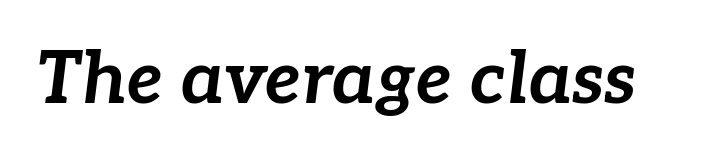
Q: Is the text bold? A: Yes.
Q: Is the text italic (slanted)? A: Yes, it leans right by about 7 degrees.
Q: Is the text underlined? A: No.
Q: Is the spacing between letters normal or unusually wide? A: Normal.
Q: Width (condensed, normal, or wide)? A: Normal.
Q: Stroke contrast? A: Low.
Q: x-height? A: Medium.
Q: Monospaced? A: No.
